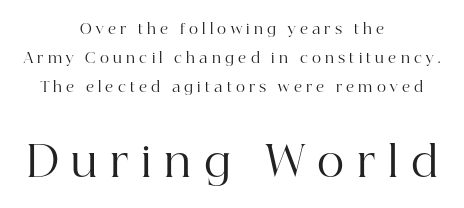
{"serif": "yes", "italic": "no", "bold": "no", "weight": "regular", "width": "normal", "stroke_contrast": "high", "x_height": "medium", "monospaced": "no", "underline": "no", "align": "center", "line_spacing": "loose", "line_spacing_ratio": 2.08, "letter_spacing": "wide", "letter_spacing_em": 0.3, "larger_block": "second", "size_ratio": 3.0, "glyph_px": 42}
